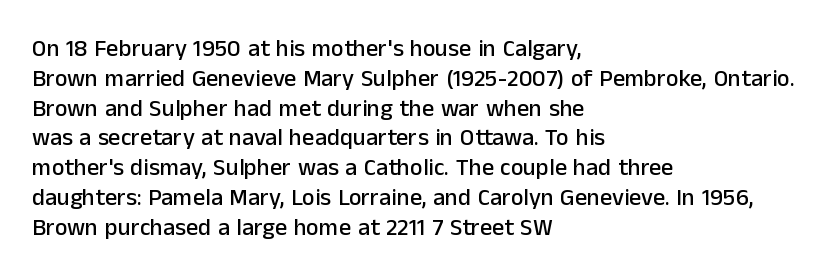
{"italic": "no", "underline": "no", "align": "left", "line_spacing_ratio": 1.24, "letter_spacing": "normal", "letter_spacing_em": 0.0, "glyph_px": 24}
